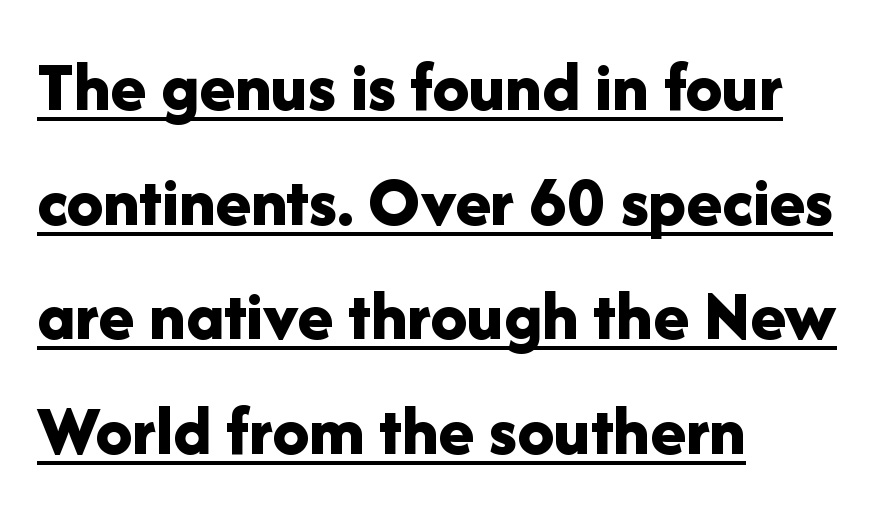
Ordinary non-slanted type is in use. Letter spacing: default. A classic flush-left, rag-right setting is used for this passage. A normal amount of white space separates one row of letters from the next. Grotesque or geometric, the face here clearly has no serifs. Do the characters align in a grid? No, the font is proportional.
